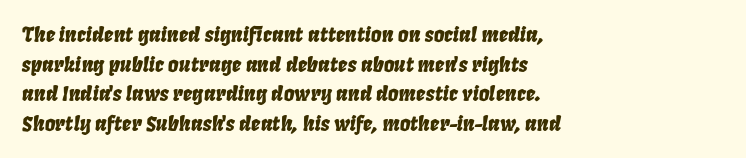
Notice how the stems are inclined rather than vertical — that's the hallmark of italics. Words float on clear page, feet unadorned. Compared with a centered layout, this one pins lines to the left instead. Summary of vertical rhythm: regular, with standard interline spacing. Letter spacing: default.
